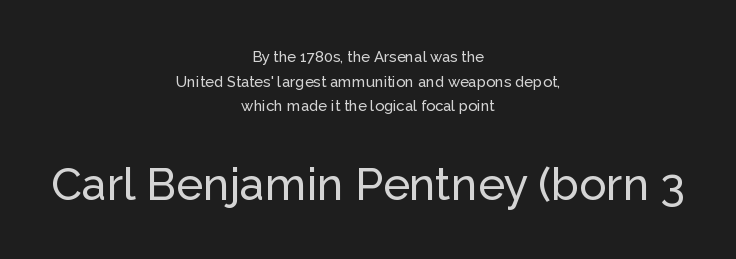
The image shows 45 px sans-serif type, upright; set centered, normal line spacing (1.65x), normal letter spacing, not underlined; the second (bottom) block is 3.0x larger; low stroke contrast and a medium x-height.
